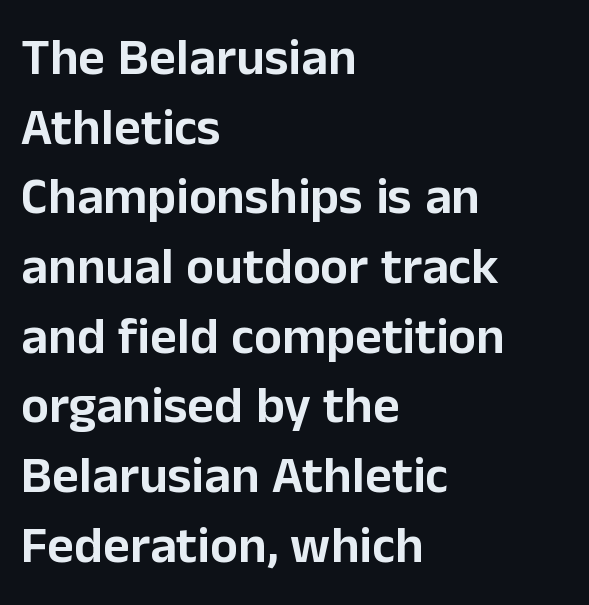
Q: Is the text italic (slanted)? A: No, it is upright.
Q: Is the typeface a serif or a sans-serif typeface? A: Sans-serif.
Q: Is the text underlined? A: No.
Q: How is the paragraph aligned? A: Left-aligned.
Q: Is the spacing between letters normal or unusually wide? A: Normal.
Q: Is the spacing between lines tight, normal or loose? A: Normal.
Q: Width (condensed, normal, or wide)? A: Normal.
Q: Stroke contrast? A: Low.
Q: x-height? A: Medium.
Q: Monospaced? A: No.
